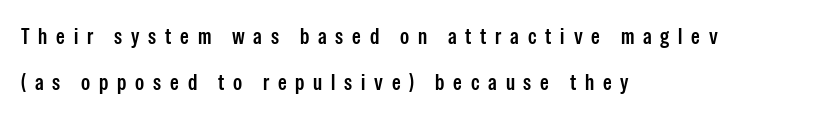
Compared with typical paragraphs, the rows here are farther apart. Beneath every word, the page is bare. This is roman type, the default non-slanted kind. A classic flush-left, rag-right setting is used for this passage.
